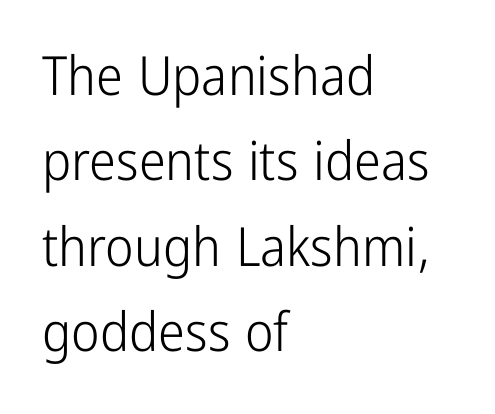
Q: Is the text bold? A: No.
Q: Is the text italic (slanted)? A: No, it is upright.
Q: Is the typeface a serif or a sans-serif typeface? A: Sans-serif.
Q: Is the text underlined? A: No.
Q: How is the paragraph aligned? A: Left-aligned.
Q: Is the spacing between letters normal or unusually wide? A: Normal.
Q: Is the spacing between lines tight, normal or loose? A: Normal.
Q: Width (condensed, normal, or wide)? A: Condensed.
Q: Stroke contrast? A: Low.
Q: x-height? A: Medium.
Q: Monospaced? A: No.
